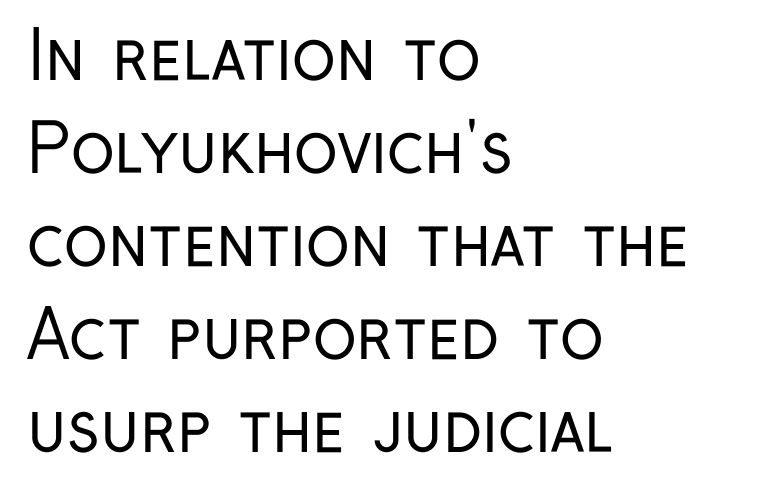
The image shows 66 px regular-weight, condensed sans-serif type, upright; set left-aligned, normal line spacing (1.41x), normal letter spacing, not underlined; low stroke contrast and a medium x-height.
